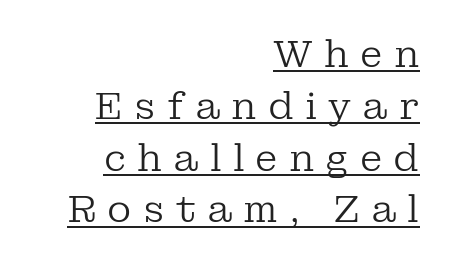
Q: Is the text bold? A: No.
Q: Is the text italic (slanted)? A: No, it is upright.
Q: Is the typeface a serif or a sans-serif typeface? A: Serif.
Q: Is the text underlined? A: Yes.
Q: How is the paragraph aligned? A: Right-aligned.
Q: Is the spacing between letters normal or unusually wide? A: Unusually wide.
Q: Is the spacing between lines tight, normal or loose? A: Normal.
Q: Width (condensed, normal, or wide)? A: Normal.
Q: Stroke contrast? A: Low.
Q: x-height? A: Medium.
Q: Monospaced? A: No.
